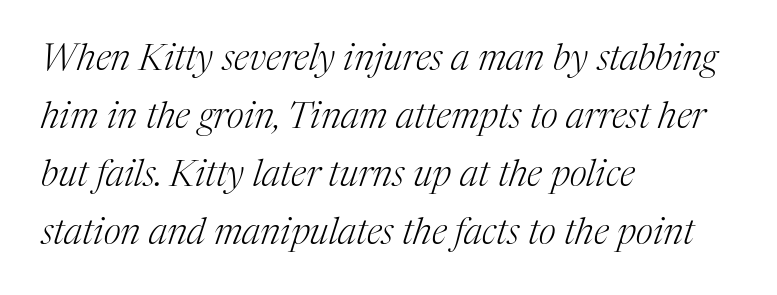
Q: Is the text bold? A: No.
Q: Is the text italic (slanted)? A: Yes, it leans right by about 17 degrees.
Q: Is the typeface a serif or a sans-serif typeface? A: Serif.
Q: Is the text underlined? A: No.
Q: How is the paragraph aligned? A: Left-aligned.
Q: Is the spacing between letters normal or unusually wide? A: Normal.
Q: Is the spacing between lines tight, normal or loose? A: Normal.
Q: Width (condensed, normal, or wide)? A: Normal.
Q: Stroke contrast? A: Medium.
Q: x-height? A: Medium.
Q: Monospaced? A: No.
